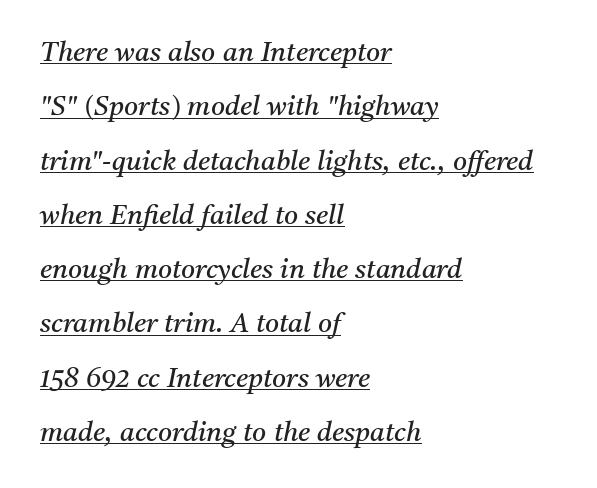
{"italic": "yes", "lean": "right", "slant_degrees": 11, "bold": "no", "underline": "yes", "align": "left", "line_spacing": "loose", "line_spacing_ratio": 2.01, "letter_spacing": "normal", "letter_spacing_em": 0.0, "glyph_px": 27}
